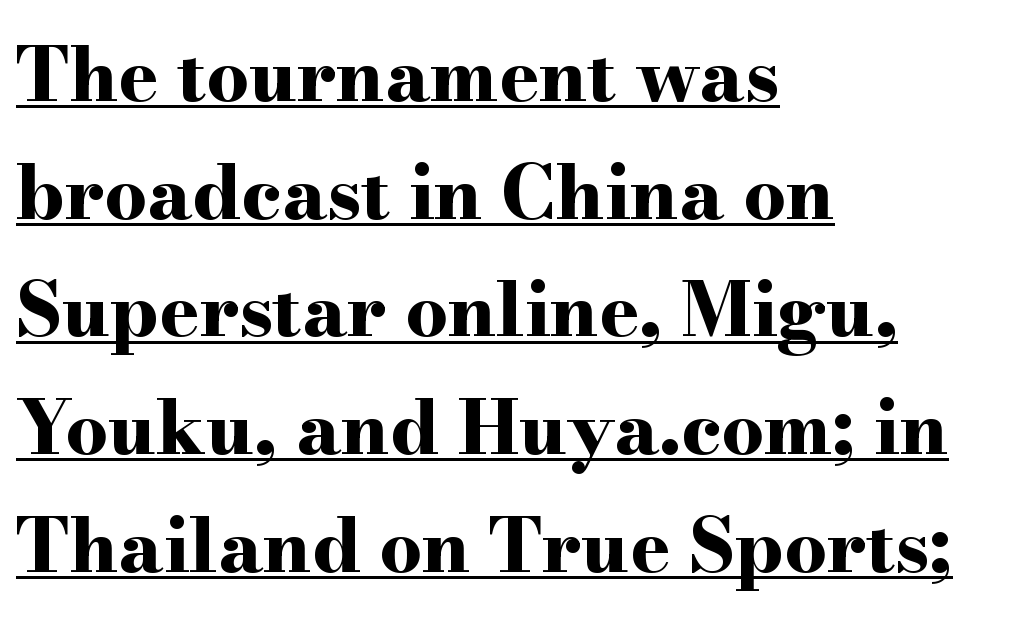
The image shows 75 px bold, wide serif type, upright; set left-aligned, normal line spacing (1.57x), normal letter spacing, underlined; high stroke contrast and a small x-height.
